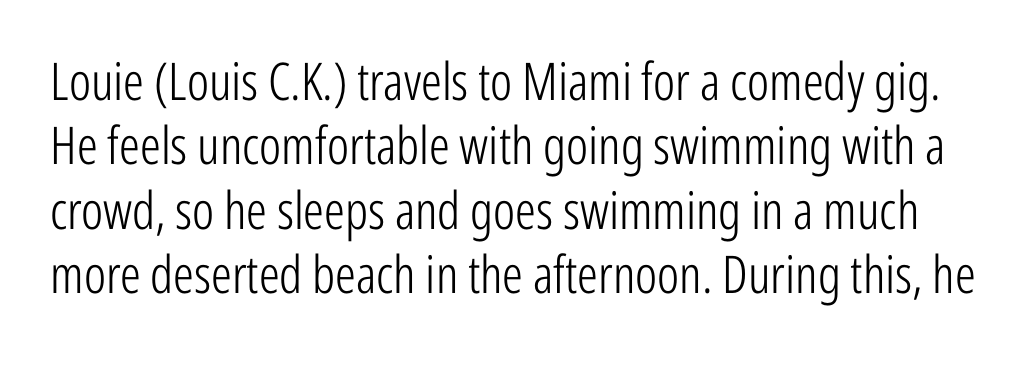
Q: Is the text bold? A: No.
Q: Is the text italic (slanted)? A: No, it is upright.
Q: Is the typeface a serif or a sans-serif typeface? A: Sans-serif.
Q: Is the text underlined? A: No.
Q: Is the spacing between letters normal or unusually wide? A: Normal.
Q: Width (condensed, normal, or wide)? A: Condensed.
Q: Stroke contrast? A: Low.
Q: x-height? A: Medium.
Q: Monospaced? A: No.
